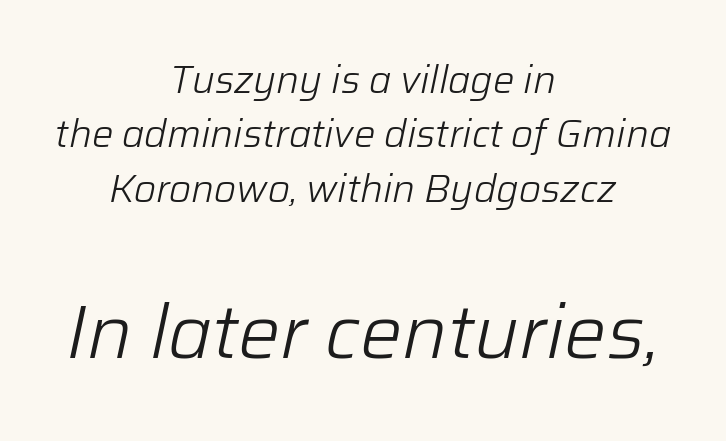
{"italic": "yes", "lean": "right", "slant_degrees": 12, "bold": "no", "weight": "light", "width": "normal", "stroke_contrast": "low", "x_height": "medium", "monospaced": "no", "underline": "no", "align": "center", "line_spacing": "normal", "line_spacing_ratio": 1.43, "letter_spacing": "normal", "letter_spacing_em": 0.0, "larger_block": "second", "size_ratio": 1.97, "glyph_px": 75}
